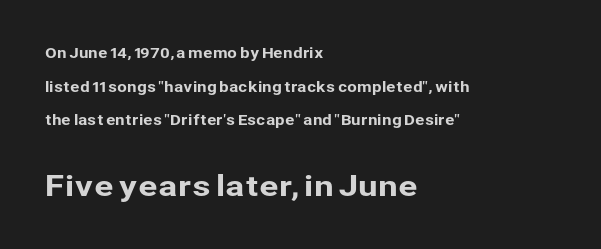
Underline: absent. The passage is arranged the way most books set body copy — flush left. Unlike a traditional serif, this face leaves its strokes unadorned. Of the two passages, the one underneath uses the larger point size.
